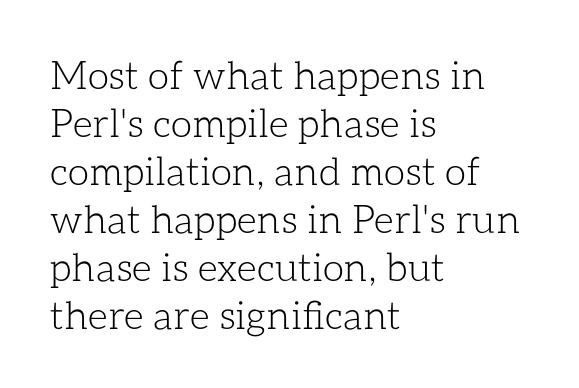
Q: Is the text bold? A: No.
Q: Is the text italic (slanted)? A: No, it is upright.
Q: Is the text underlined? A: No.
Q: How is the paragraph aligned? A: Left-aligned.
Q: Is the spacing between letters normal or unusually wide? A: Normal.
Q: Width (condensed, normal, or wide)? A: Normal.
Q: Stroke contrast? A: Low.
Q: x-height? A: Medium.
Q: Monospaced? A: No.
